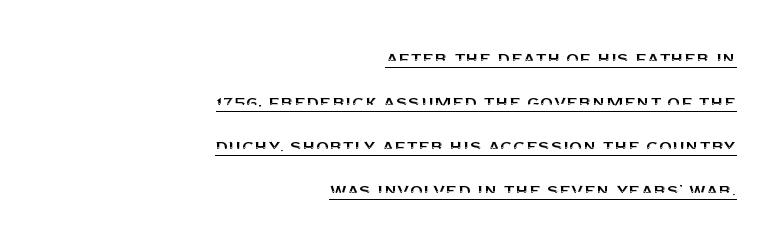
The image shows 21 px text type, upright; set right-aligned, loose line spacing (2.1x), normal letter spacing, underlined.
